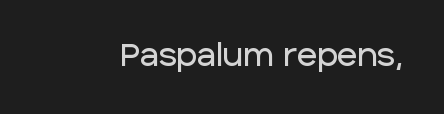
{"serif": "no", "italic": "no", "width": "normal", "stroke_contrast": "low", "x_height": "large", "monospaced": "no", "underline": "no", "letter_spacing": "normal", "letter_spacing_em": 0.0, "glyph_px": 31}
